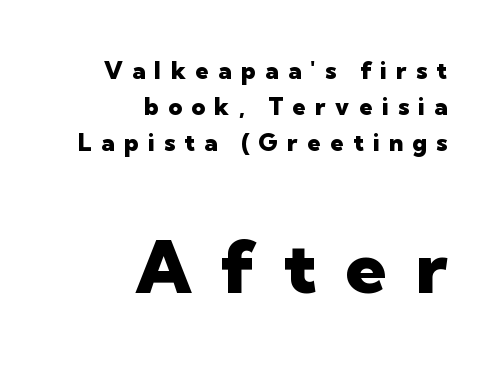
{"serif": "no", "italic": "no", "bold": "yes", "weight": "heavy", "width": "normal", "stroke_contrast": "low", "x_height": "medium", "monospaced": "no", "underline": "no", "align": "right", "line_spacing": "normal", "line_spacing_ratio": 1.5, "letter_spacing": "wide", "letter_spacing_em": 0.39, "larger_block": "second", "size_ratio": 3.04, "glyph_px": 73}
